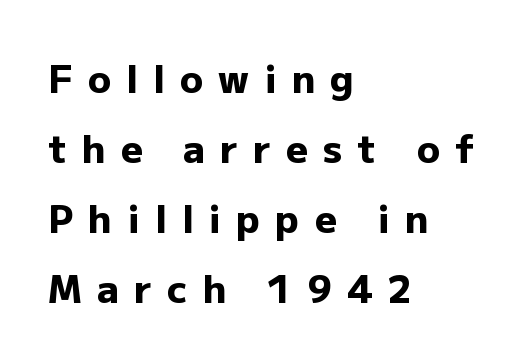
Nothing sits at the stroke ends, so this counts as sans-serif. The ragged edge is on the right, which tells us the setting is flush left. These lines were composed using upright roman letters. In terms of weight, the rendering is a true, heavy bold. These lines have a slow, spaced-out rhythm from letter to letter. Think of a printed novel: that variable character pitch is what you see here.
